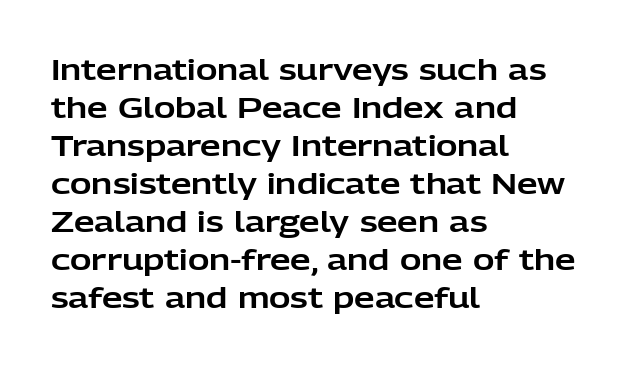
Nothing sits at the stroke ends, so this counts as sans-serif. Characters follow at the spacing the type designer built in. In terms of leading, this rendering sits right in the middle. Words float on clear page, feet unadorned. One-word summary of the alignment: left.
